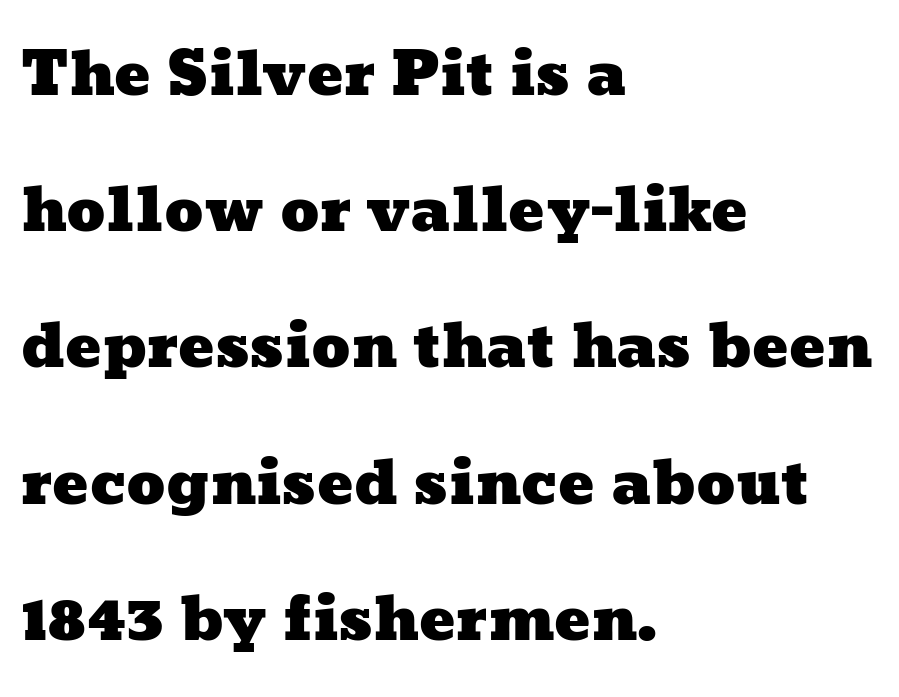
The image shows 60 px wide type; set left-aligned, loose line spacing (2.27x), normal letter spacing, not underlined; low stroke contrast and a medium x-height.
